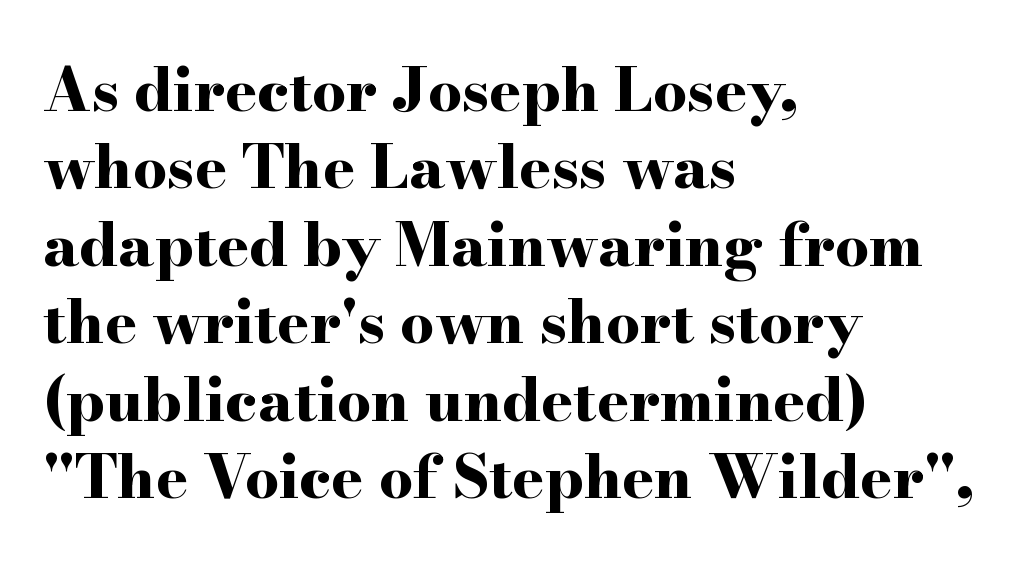
The vertical gap from one line to the next is medium. The type sits square on the baseline with zero lean. Is this a fixed-width face? No — the glyphs have proportional, varying widths. Tracking value appears to be zero — textbook default spacing. The text was rendered using a seriffed face with decorative stroke endings. Honestly, there is no underline to notice here at all.
